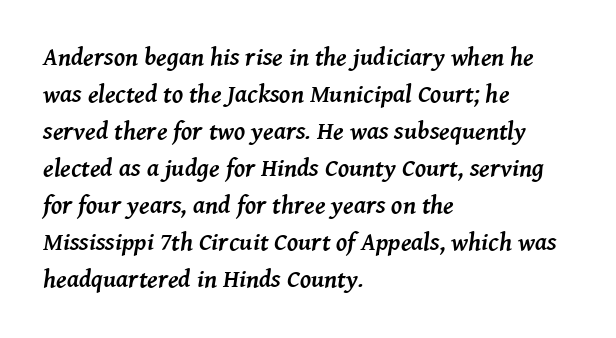
It's the slanting kind of type. The passage shown has conventional tracking throughout. On the weight axis this lands at bold, roughly 700. Words float on clear page, feet unadorned. Caption: multi-line text, flush left, ragged right. Students, observe: this is what conventionally led text looks like.
